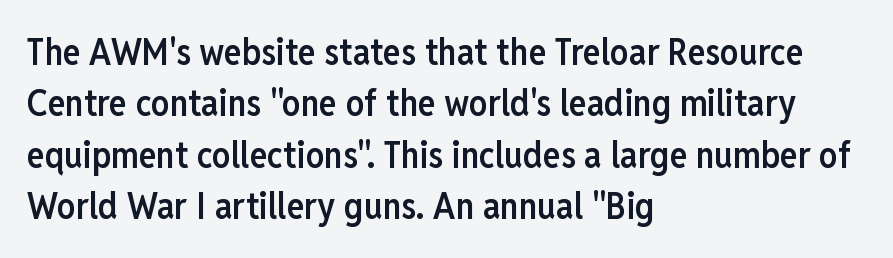
Moderately thickened strokes mark this as semibold type. The letters advance in unequal steps, a hallmark of proportional type. These lines are set flush left with a ragged right edge. Each row of text sits above clean, open space. Serif or sans? Sans — the stroke terminals are bare. Does extra space separate the letters? No, they use regular spacing.
